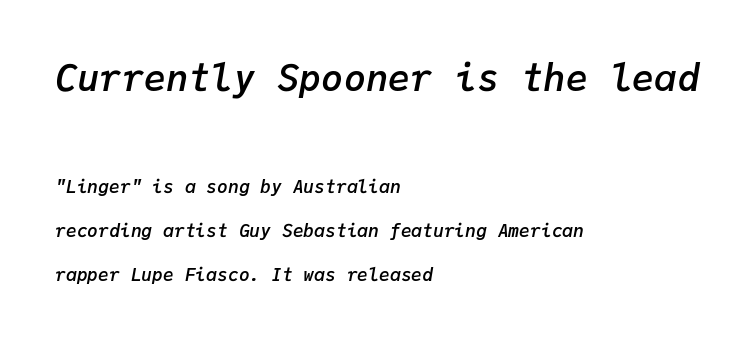
{"italic": "yes", "lean": "right", "slant_degrees": 9, "bold": "semi", "weight": "semibold", "width": "normal", "stroke_contrast": "low", "x_height": "medium", "monospaced": "yes", "underline": "no", "align": "left", "line_spacing": "loose", "line_spacing_ratio": 2.45, "letter_spacing": "normal", "letter_spacing_em": 0.0, "larger_block": "first", "size_ratio": 2.06, "glyph_px": 37}
